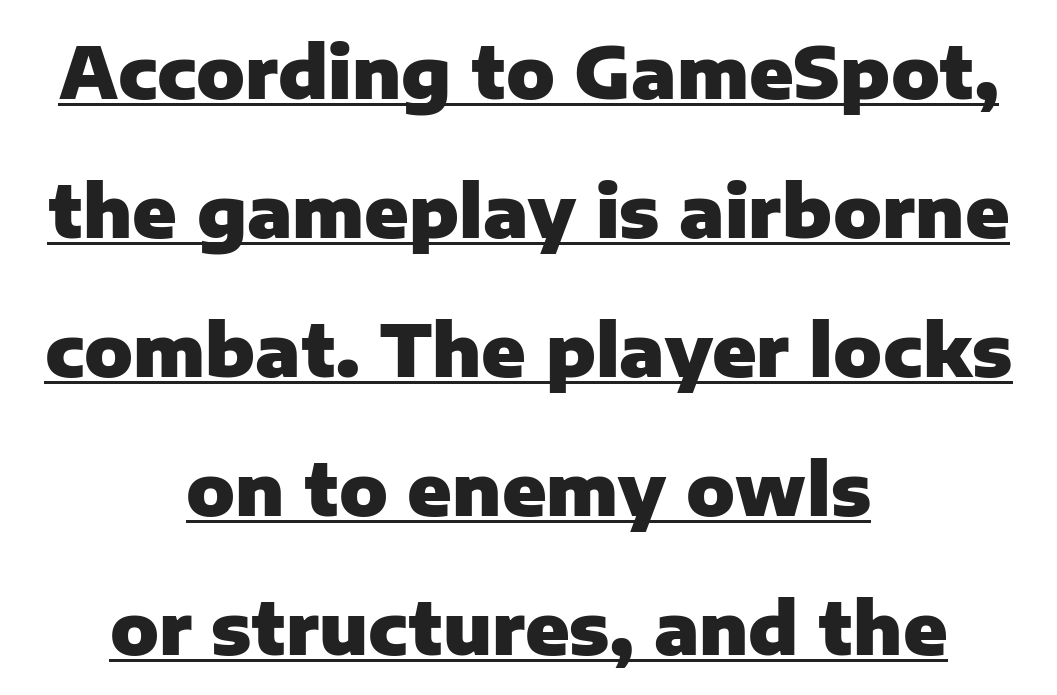
{"serif": "no", "italic": "no", "bold": "yes", "weight": "heavy", "width": "normal", "stroke_contrast": "low", "x_height": "medium", "monospaced": "no", "underline": "yes", "align": "center", "line_spacing": "loose", "line_spacing_ratio": 1.93, "letter_spacing": "normal", "letter_spacing_em": 0.0, "glyph_px": 72}
